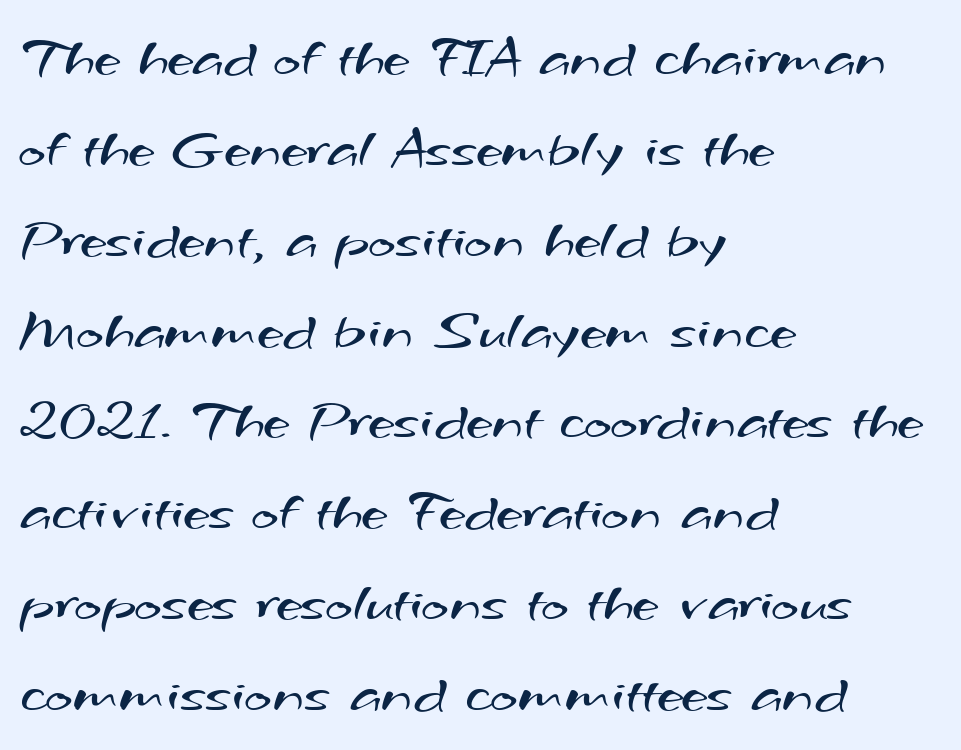
The image shows 59 px regular-weight, wide sans-serif type; set left-aligned, normal line spacing (1.54x), normal letter spacing, not underlined; medium stroke contrast and a small x-height.
